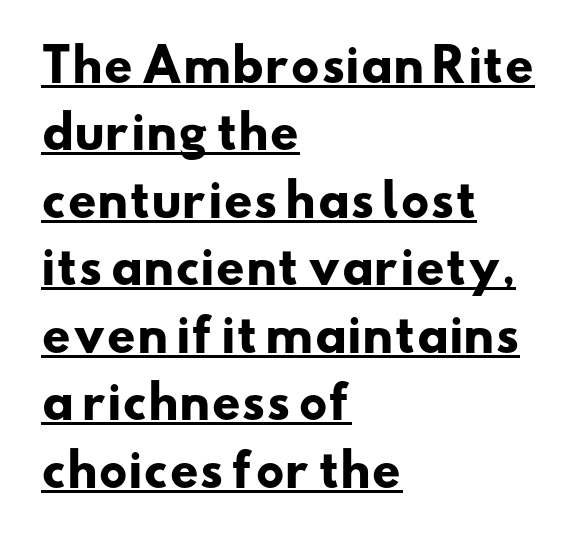
{"serif": "no", "bold": "yes", "weight": "heavy", "width": "wide", "stroke_contrast": "low", "x_height": "small", "monospaced": "no", "underline": "yes", "align": "left", "line_spacing": "normal", "line_spacing_ratio": 1.5, "letter_spacing": "normal", "letter_spacing_em": 0.0, "glyph_px": 45}
